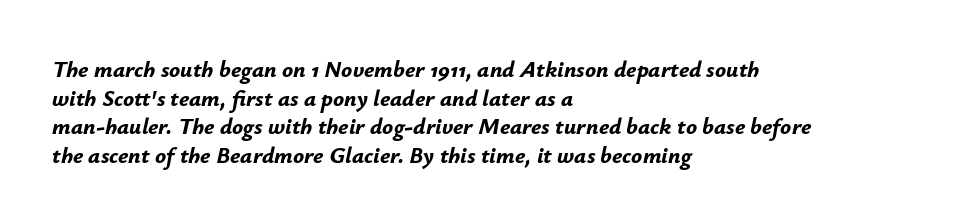
Q: Is the text bold? A: Yes.
Q: Is the text italic (slanted)? A: Yes, it leans right by about 12 degrees.
Q: Is the text underlined? A: No.
Q: How is the paragraph aligned? A: Left-aligned.
Q: Is the spacing between letters normal or unusually wide? A: Normal.
